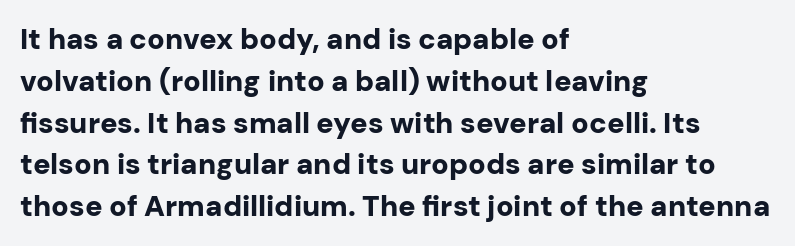
Q: Is the text bold? A: Yes.
Q: Is the text italic (slanted)? A: No, it is upright.
Q: Is the typeface a serif or a sans-serif typeface? A: Sans-serif.
Q: Is the text underlined? A: No.
Q: How is the paragraph aligned? A: Left-aligned.
Q: Is the spacing between letters normal or unusually wide? A: Normal.
Q: Is the spacing between lines tight, normal or loose? A: Normal.
Q: Width (condensed, normal, or wide)? A: Normal.
Q: Stroke contrast? A: Low.
Q: x-height? A: Medium.
Q: Monospaced? A: No.
